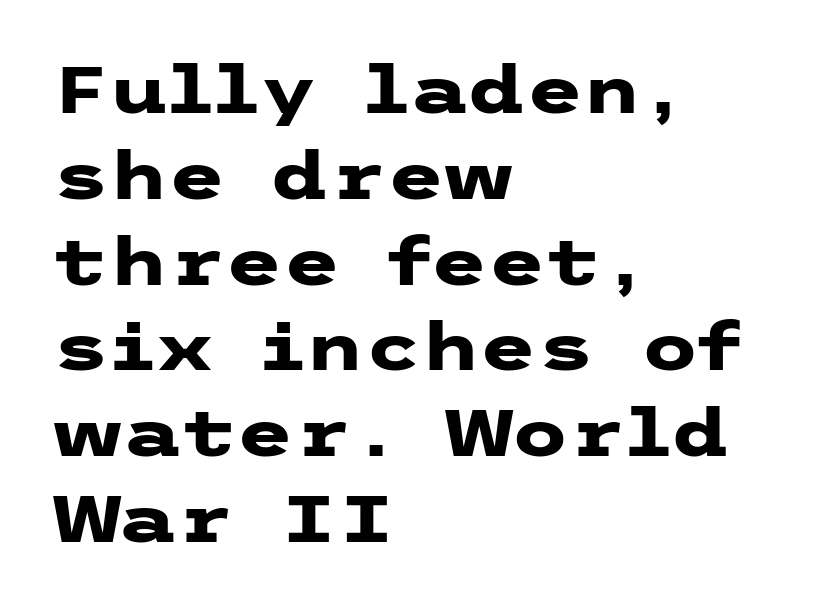
{"serif": "no", "italic": "no", "bold": "yes", "weight": "heavy", "width": "wide", "stroke_contrast": "low", "x_height": "medium", "underline": "no", "align": "left", "line_spacing": "normal", "line_spacing_ratio": 1.3, "letter_spacing": "normal", "letter_spacing_em": 0.0, "glyph_px": 66}
